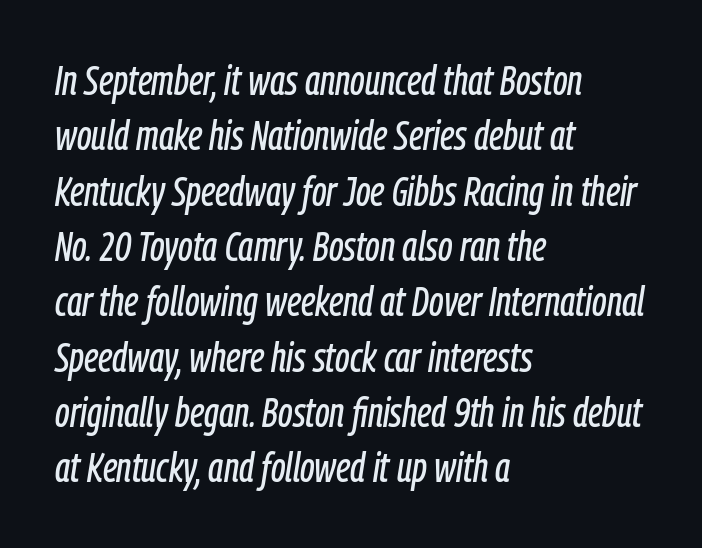
The image shows 41 px condensed type, italic (leaning right); set left-aligned, normal line spacing (1.35x), normal letter spacing, not underlined; low stroke contrast and a medium x-height.
